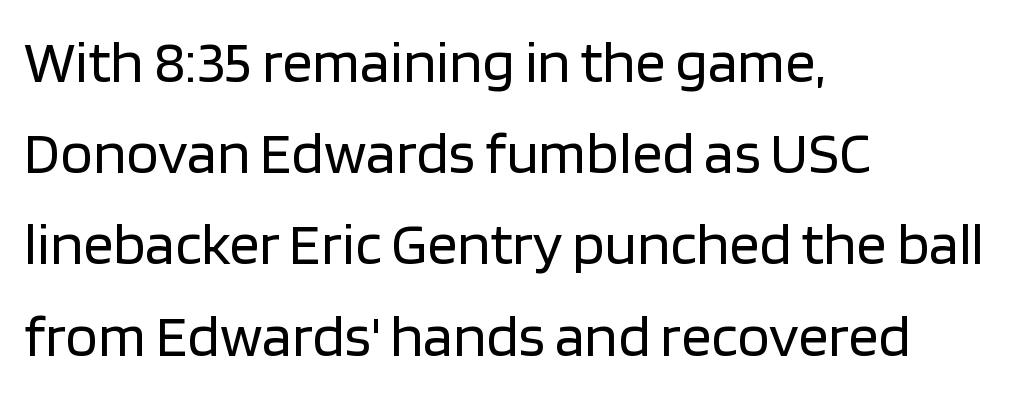
Q: Is the text bold? A: No.
Q: Is the text italic (slanted)? A: No, it is upright.
Q: Is the typeface a serif or a sans-serif typeface? A: Sans-serif.
Q: Is the text underlined? A: No.
Q: How is the paragraph aligned? A: Left-aligned.
Q: Is the spacing between letters normal or unusually wide? A: Normal.
Q: Is the spacing between lines tight, normal or loose? A: Normal.
Q: Width (condensed, normal, or wide)? A: Normal.
Q: Stroke contrast? A: Low.
Q: x-height? A: Large.
Q: Monospaced? A: No.
